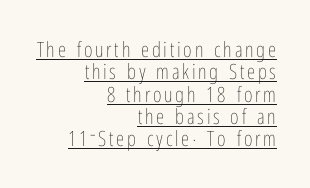
The setting favours the right margin, as signatures and pull-quotes sometimes do. You can see a thin bar hugging the bottom of the glyphs. Leading is clearly below the norm, producing a dense column. Tall strokes in this sample are plumb rather than angled.
